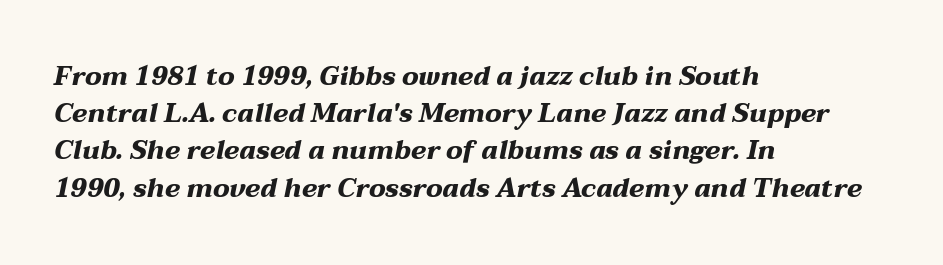
{"italic": "yes", "lean": "right", "slant_degrees": 12, "bold": "yes", "underline": "no", "align": "left", "line_spacing": "normal", "line_spacing_ratio": 1.43, "letter_spacing": "normal", "letter_spacing_em": 0.0, "glyph_px": 26}
